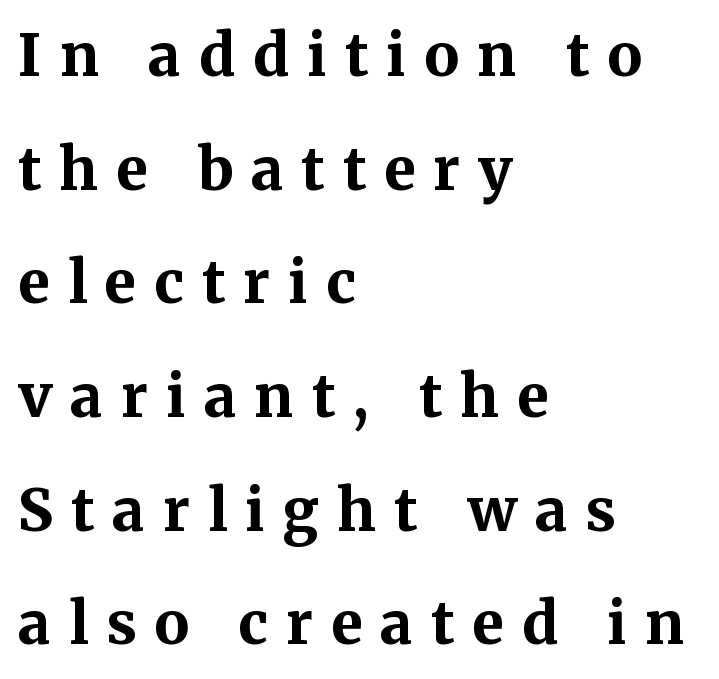
Leading: increased. Spacing verdict: proportional, widths tailored to each character. Look at the tracking — it's clearly loosened, letters drifting apart. Just letters on the line, the space beneath them empty. These lines are composed in type with serifs.
